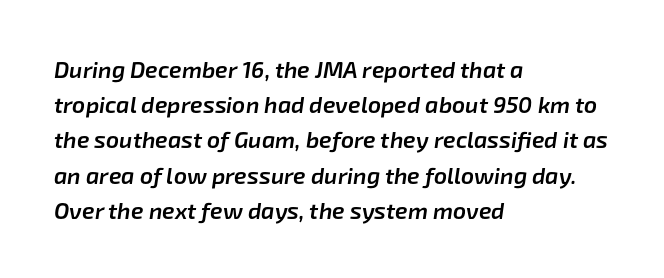
The image shows 23 px text type, italic (leaning right); set left-aligned, normal line spacing (1.53x), normal letter spacing, not underlined.
